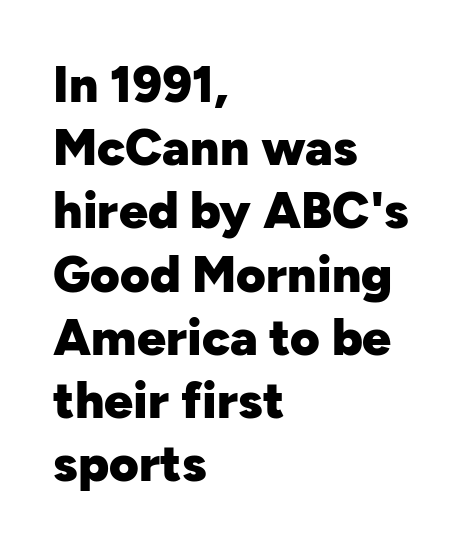
{"serif": "no", "italic": "no", "bold": "yes", "weight": "heavy", "width": "normal", "stroke_contrast": "low", "x_height": "medium", "monospaced": "no", "underline": "no", "align": "left", "line_spacing_ratio": 1.24, "letter_spacing": "normal", "letter_spacing_em": 0.0, "glyph_px": 51}
